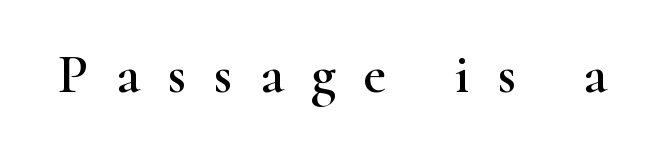
The horizontal fit of the characters is loose and conspicuously gappy. This sample has the flowing, uneven cadence of proportional lettering. Examine the stroke ends and you'll spot serifs. Italic? Not at all — the glyphs are vertical.
